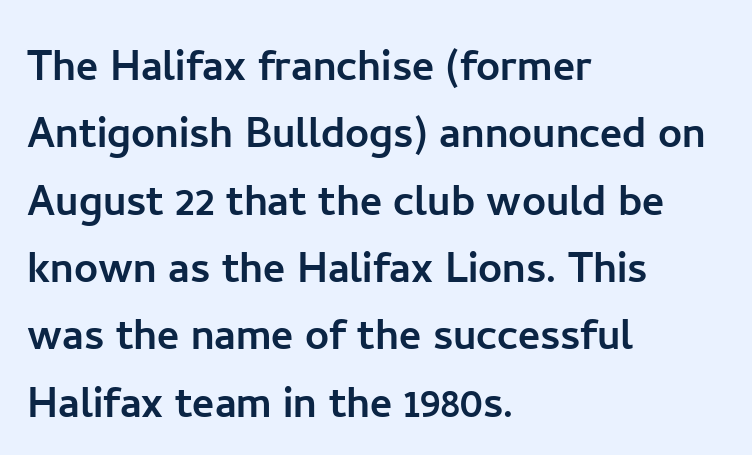
The image shows 53 px sans-serif type, upright; set left-aligned, normal line spacing (1.27x), normal letter spacing, not underlined; low stroke contrast and a medium x-height.
